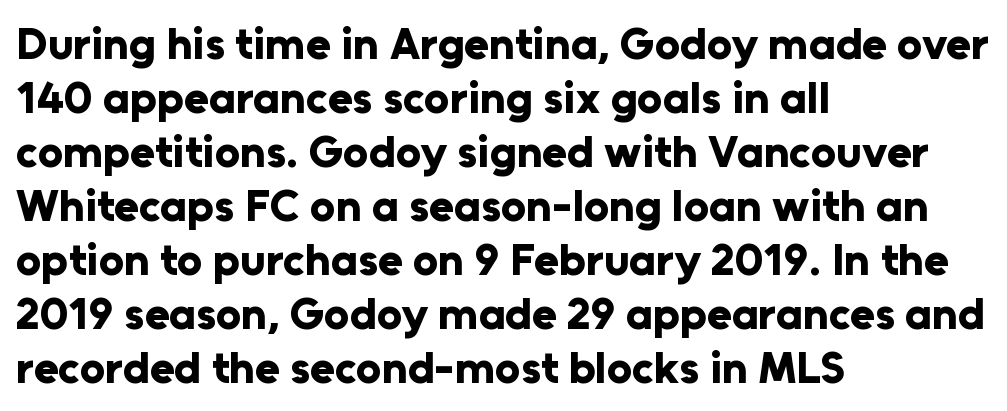
Q: Is the text bold? A: Yes.
Q: Is the text italic (slanted)? A: No, it is upright.
Q: Is the typeface a serif or a sans-serif typeface? A: Sans-serif.
Q: Is the text underlined? A: No.
Q: How is the paragraph aligned? A: Left-aligned.
Q: Is the spacing between letters normal or unusually wide? A: Normal.
Q: Width (condensed, normal, or wide)? A: Normal.
Q: Stroke contrast? A: Low.
Q: x-height? A: Medium.
Q: Monospaced? A: No.
